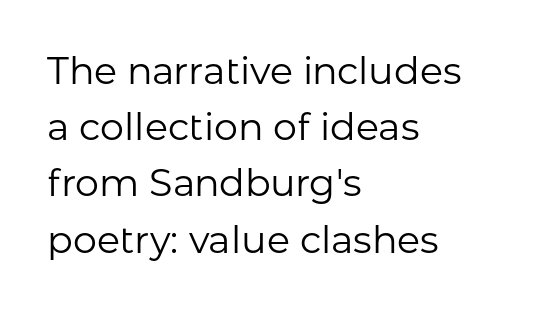
The image shows 38 px regular-weight sans-serif type, upright; set left-aligned, normal line spacing (1.48x), normal letter spacing, not underlined; low stroke contrast and a medium x-height.
